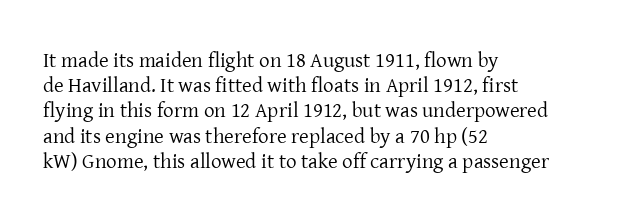
The image shows 21 px text type, upright; set left-aligned, line spacing 1.2x, normal letter spacing, not underlined.
